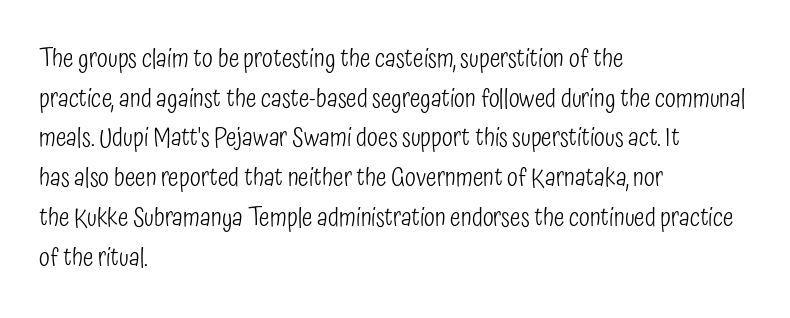
{"italic": "no", "bold": "no", "underline": "no", "align": "left", "line_spacing": "normal", "line_spacing_ratio": 1.59, "letter_spacing": "normal", "letter_spacing_em": 0.0, "glyph_px": 25}
